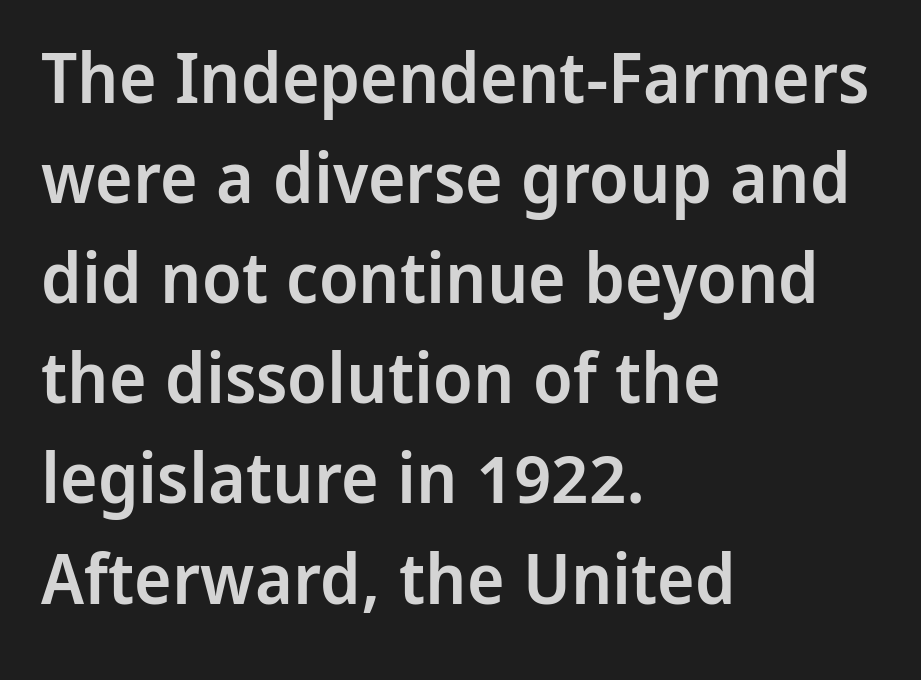
Q: Is the text bold? A: Semi-bold.
Q: Is the text italic (slanted)? A: No, it is upright.
Q: Is the typeface a serif or a sans-serif typeface? A: Sans-serif.
Q: Is the text underlined? A: No.
Q: How is the paragraph aligned? A: Left-aligned.
Q: Is the spacing between letters normal or unusually wide? A: Normal.
Q: Is the spacing between lines tight, normal or loose? A: Normal.
Q: Width (condensed, normal, or wide)? A: Normal.
Q: Stroke contrast? A: Low.
Q: x-height? A: Medium.
Q: Monospaced? A: No.
